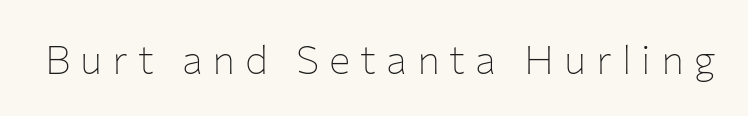
Unlike italic type, these characters show no tilt at all. The rendering uses natural spacing where letterforms have individual widths. Descenders hang freely into open space. Check where the strokes stop: nothing finishes them off — pure sans.
